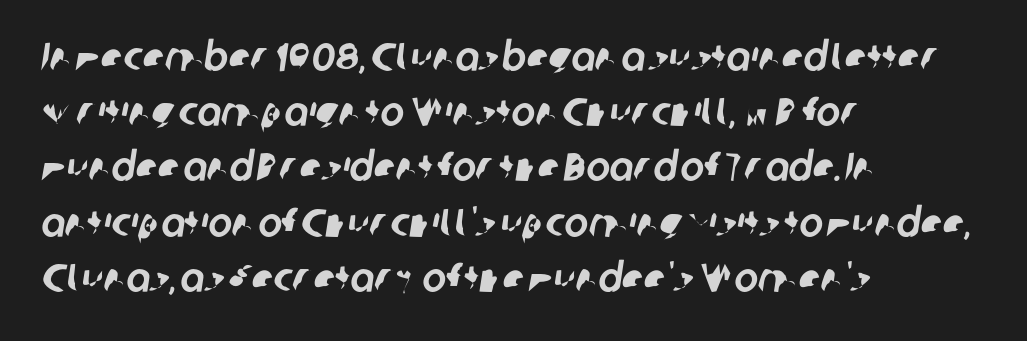
{"serif": "no", "width": "normal", "stroke_contrast": "low", "x_height": "medium", "monospaced": "no", "underline": "no", "align": "left", "line_spacing": "normal", "line_spacing_ratio": 1.38, "letter_spacing": "normal", "letter_spacing_em": 0.0, "glyph_px": 40}
